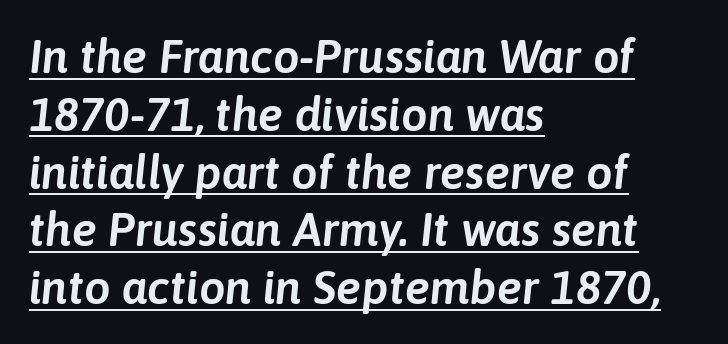
Tracking value appears to be zero — textbook default spacing. The rendered words wear a rule along their underside. Do the characters align in a grid? No, the font is proportional. Would a proofreader flag this as italicized? Yes. One-word summary of the alignment: left.
